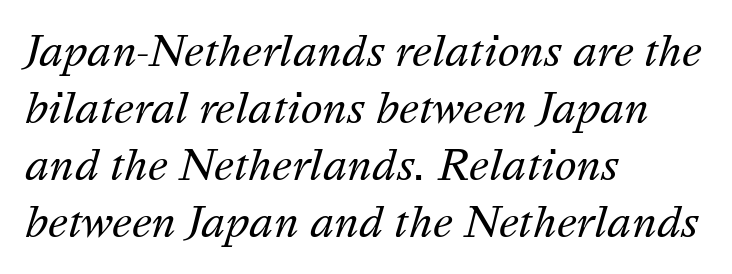
Q: Is the text bold? A: No.
Q: Is the text italic (slanted)? A: Yes, it leans right by about 16 degrees.
Q: Is the text underlined? A: No.
Q: How is the paragraph aligned? A: Left-aligned.
Q: Is the spacing between letters normal or unusually wide? A: Normal.
Q: Is the spacing between lines tight, normal or loose? A: Normal.
Q: Width (condensed, normal, or wide)? A: Normal.
Q: Stroke contrast? A: Medium.
Q: x-height? A: Medium.
Q: Monospaced? A: No.
